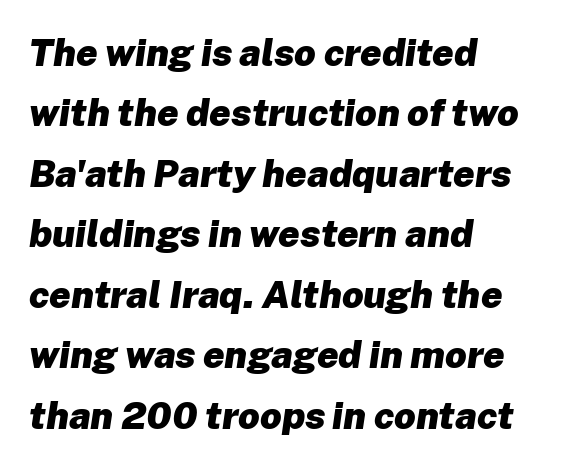
Observe the lean: these are italic letterforms. Pretty heavy lettering here — definitely bold. The passage shown is not underscored anywhere. Vertical spacing — default. One-word summary of the alignment: left. Proportional: the letters do not fall into vertical columns.
